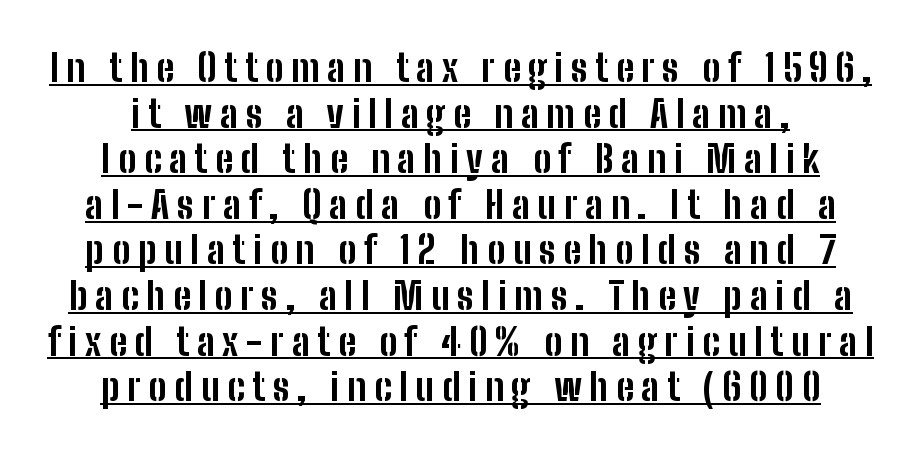
Descenders here cross a horizontal rule under the line. There is plenty of visible air inserted between adjacent glyphs. Check where the strokes stop: nothing finishes them off — pure sans. On the weight axis this lands at bold, roughly 700.
